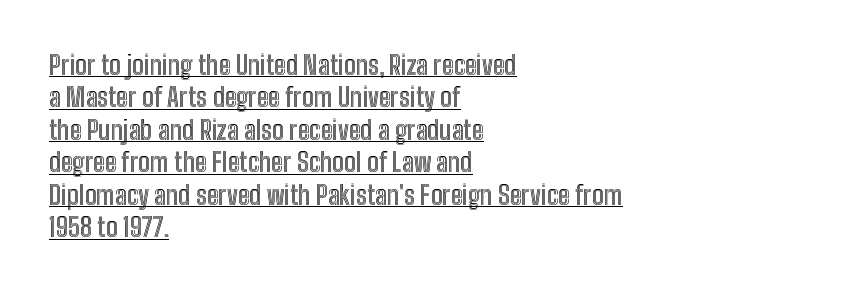
{"italic": "no", "underline": "yes", "align": "left", "line_spacing": "normal", "line_spacing_ratio": 1.25, "letter_spacing": "normal", "letter_spacing_em": 0.0, "glyph_px": 26}
